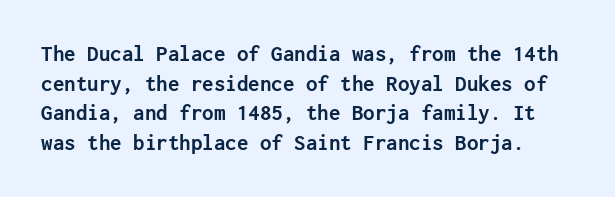
{"italic": "no", "bold": "yes", "underline": "no", "line_spacing": "normal", "line_spacing_ratio": 1.29, "letter_spacing": "normal", "letter_spacing_em": 0.0, "glyph_px": 23}
